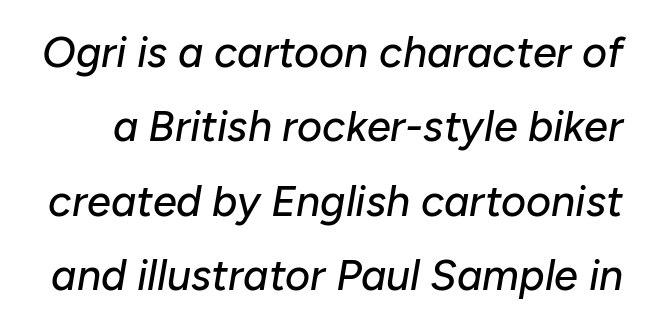
{"italic": "yes", "lean": "right", "slant_degrees": 10, "width": "normal", "stroke_contrast": "low", "x_height": "medium", "monospaced": "no", "underline": "no", "line_spacing_ratio": 1.73, "letter_spacing": "normal", "letter_spacing_em": 0.0, "glyph_px": 43}
